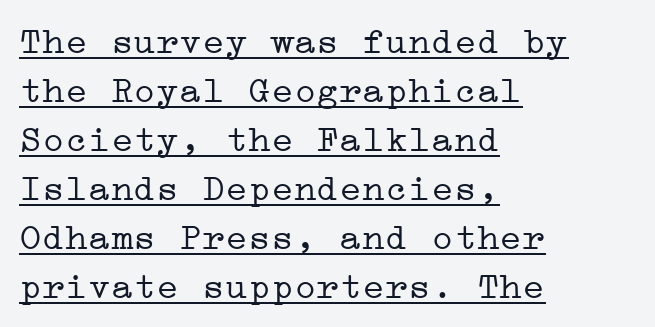
Q: Is the text bold? A: No.
Q: Is the text italic (slanted)? A: No, it is upright.
Q: Is the typeface a serif or a sans-serif typeface? A: Serif.
Q: Is the text underlined? A: Yes.
Q: How is the paragraph aligned? A: Left-aligned.
Q: Is the spacing between letters normal or unusually wide? A: Normal.
Q: Is the spacing between lines tight, normal or loose? A: Normal.
Q: Width (condensed, normal, or wide)? A: Wide.
Q: Stroke contrast? A: Low.
Q: x-height? A: Medium.
